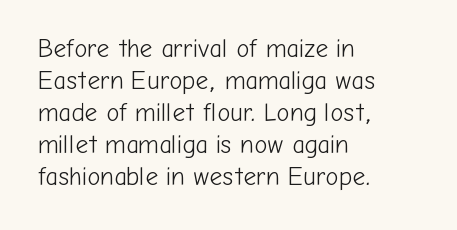
{"italic": "no", "bold": "no", "underline": "no", "align": "left", "line_spacing": "normal", "line_spacing_ratio": 1.28, "letter_spacing": "normal", "letter_spacing_em": 0.0, "glyph_px": 25}
